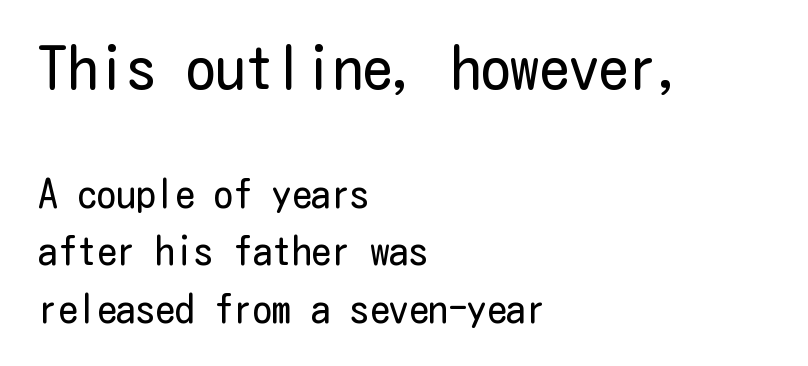
Q: Is the text bold? A: No.
Q: Is the text italic (slanted)? A: No, it is upright.
Q: Is the typeface a serif or a sans-serif typeface? A: Sans-serif.
Q: Is the text underlined? A: No.
Q: How is the paragraph aligned? A: Left-aligned.
Q: Is the spacing between letters normal or unusually wide? A: Normal.
Q: Is the spacing between lines tight, normal or loose? A: Normal.
Q: Which block of text is set in a larger size, the first (top) or the second (bottom)? A: The first (top) one.
Q: Width (condensed, normal, or wide)? A: Condensed.
Q: Stroke contrast? A: Low.
Q: x-height? A: Medium.
